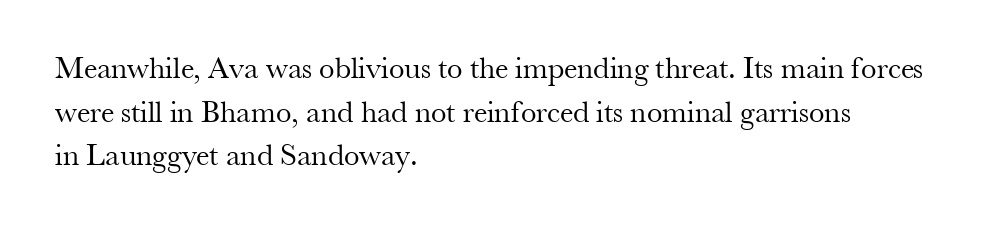
These glyphs show unthickened strokes, regular width or finer. The face used here is seriffed, in the tradition of book romans. The designer left line spacing at the default. Does the copy run flush right? No — it runs flush left. The space beneath each line is pristine and unruled. There is no visible air inserted between adjacent glyphs.
